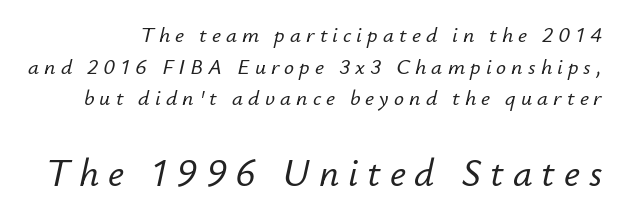
{"italic": "yes", "lean": "right", "slant_degrees": 12, "width": "normal", "stroke_contrast": "low", "x_height": "small", "monospaced": "no", "underline": "no", "line_spacing": "normal", "line_spacing_ratio": 1.44, "letter_spacing": "wide", "letter_spacing_em": 0.23, "larger_block": "second", "size_ratio": 1.77, "glyph_px": 39}
